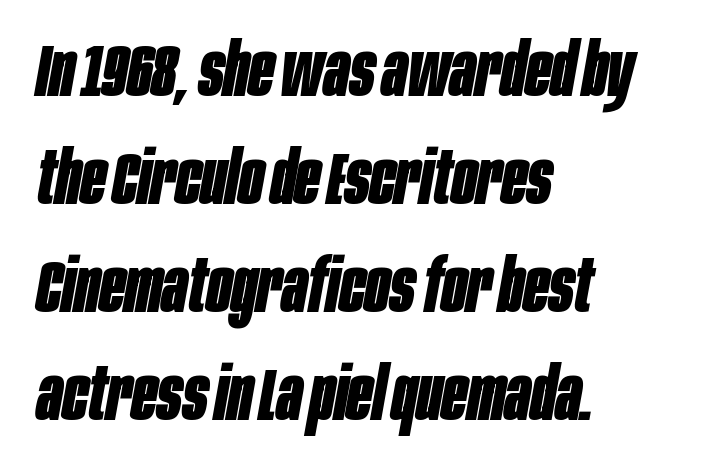
{"italic": "yes", "lean": "right", "slant_degrees": 10, "bold": "yes", "weight": "bold", "width": "condensed", "stroke_contrast": "low", "x_height": "large", "monospaced": "no", "underline": "no", "align": "left", "line_spacing": "normal", "line_spacing_ratio": 1.46, "letter_spacing": "normal", "letter_spacing_em": 0.0, "glyph_px": 74}
